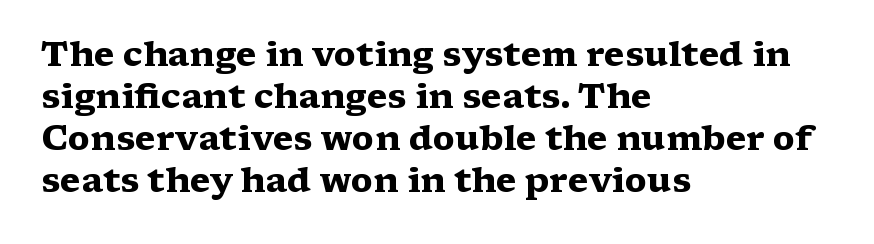
The image shows 34 px heavy, wide serif type, upright; set left-aligned, line spacing 1.24x, normal letter spacing, not underlined; medium stroke contrast and a medium x-height.
